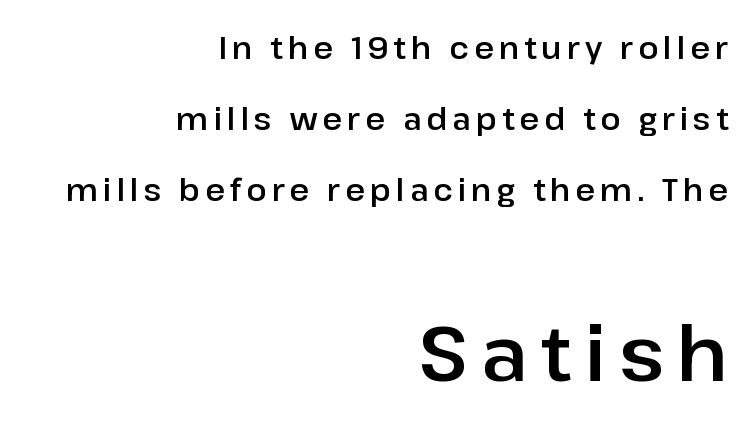
In CSS terms this would be text-align: right. Serif or sans? Sans — the stroke terminals are bare. Widely set lines give the paragraph a tall, airy silhouette. Posture: upright roman. Each letter keeps its own natural width here, so spacing adapts to shape. Glance below the letters and you will spot only blank space.
